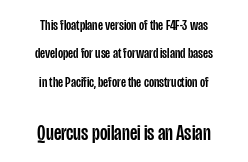
Q: Is the text italic (slanted)? A: No, it is upright.
Q: Is the text underlined? A: No.
Q: How is the paragraph aligned? A: Centered.
Q: Is the spacing between letters normal or unusually wide? A: Normal.
Q: Which block of text is set in a larger size, the first (top) or the second (bottom)? A: The second (bottom) one.
